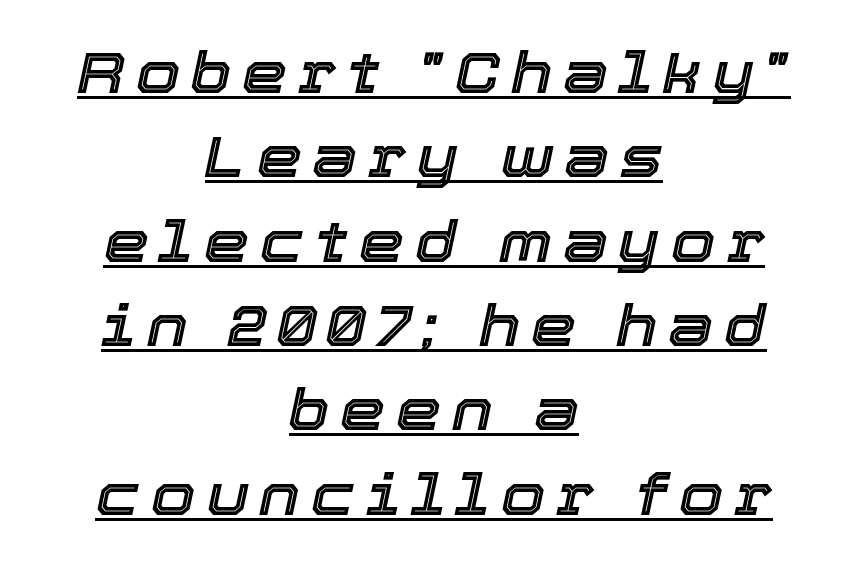
Tall strokes in this sample are angled rather than plumb. Is this a fixed-width face? No — the glyphs have proportional, varying widths. Short and long lines alike share a common midpoint. Successive baselines arrive at the customary interval. You can see a thin bar hugging the bottom of the glyphs.
